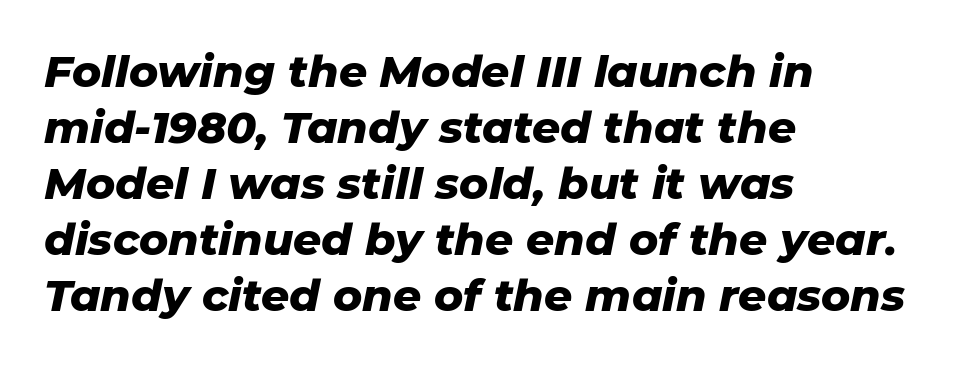
{"italic": "yes", "lean": "right", "slant_degrees": 11, "bold": "yes", "weight": "heavy", "width": "normal", "stroke_contrast": "low", "x_height": "medium", "monospaced": "no", "underline": "no", "align": "left", "line_spacing": "normal", "line_spacing_ratio": 1.27, "letter_spacing": "normal", "letter_spacing_em": 0.0, "glyph_px": 44}
